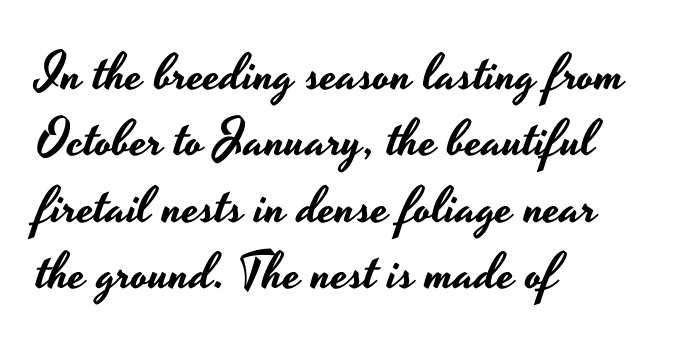
{"serif": "no", "width": "wide", "stroke_contrast": "low", "x_height": "small", "monospaced": "no", "underline": "no", "align": "left", "line_spacing": "normal", "line_spacing_ratio": 1.3, "letter_spacing": "normal", "letter_spacing_em": 0.0, "glyph_px": 51}
